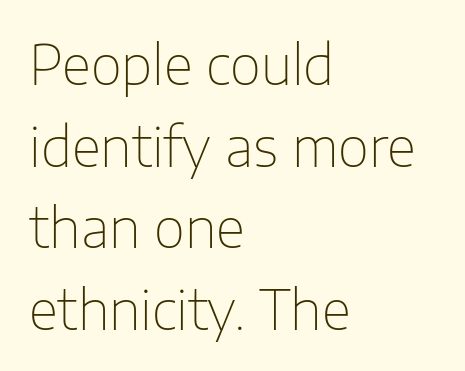
{"serif": "no", "italic": "no", "bold": "no", "weight": "thin", "width": "normal", "stroke_contrast": "low", "x_height": "medium", "monospaced": "no", "underline": "no", "align": "left", "line_spacing": "normal", "line_spacing_ratio": 1.51, "letter_spacing": "normal", "letter_spacing_em": 0.0, "glyph_px": 54}
